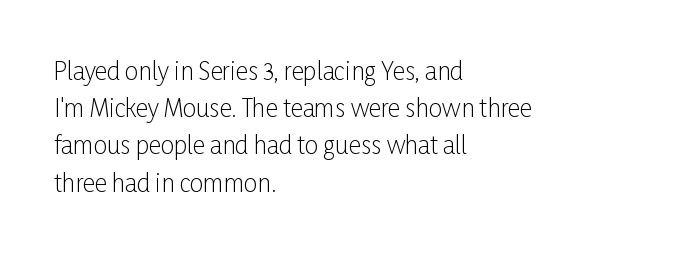
Ordinary non-slanted type is in use. This sample uses plain, unmodified letter spacing. Has an underline been added? It has not. The designer left line spacing at the default. The cut favours lightness, reaching ordinary text weight at its darkest. Layout note: lines flush left.
